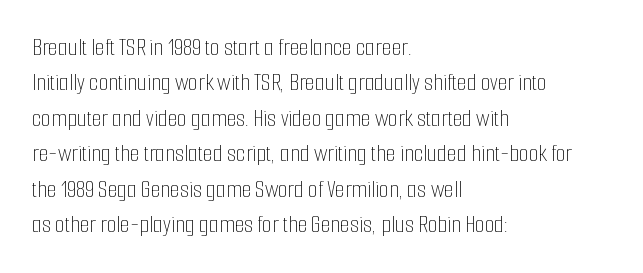
{"italic": "no", "bold": "no", "underline": "no", "align": "left", "line_spacing": "normal", "line_spacing_ratio": 1.42, "letter_spacing": "normal", "letter_spacing_em": 0.0, "glyph_px": 25}
